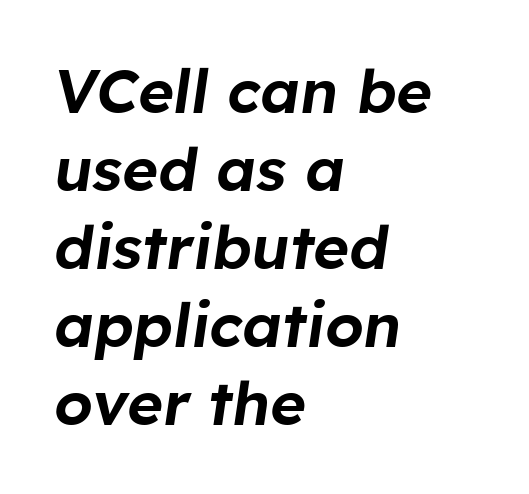
The image shows 61 px text type, italic (leaning right); set left-aligned, normal line spacing (1.28x), normal letter spacing, not underlined; low stroke contrast and a medium x-height.
